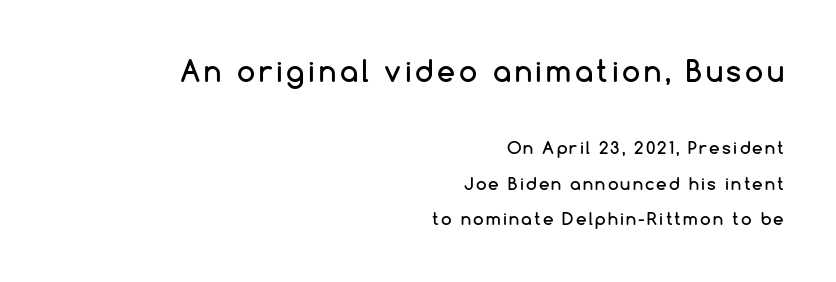
Q: Is the text italic (slanted)? A: No, it is upright.
Q: Is the typeface a serif or a sans-serif typeface? A: Sans-serif.
Q: Is the text underlined? A: No.
Q: How is the paragraph aligned? A: Right-aligned.
Q: Is the spacing between lines tight, normal or loose? A: Loose.
Q: Which block of text is set in a larger size, the first (top) or the second (bottom)? A: The first (top) one.
Q: Width (condensed, normal, or wide)? A: Normal.
Q: Stroke contrast? A: Low.
Q: x-height? A: Medium.
Q: Monospaced? A: No.
